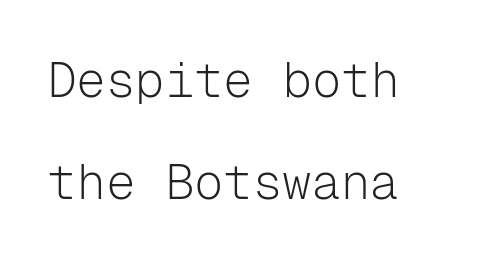
The horizontal fit of the characters is conventional and even. Is the type heavy? It reads as light-to-regular instead. This block would shrink considerably if given ordinary leading; it's expanded now. Monospaced: the letters line up in strict vertical columns. Each row of text sits above clean, open space. A sans-serif font was chosen for this passage.
